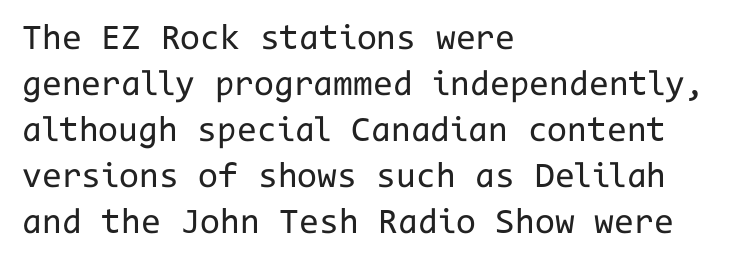
Short and long lines alike share a common starting point at left. Vertically, the passage feels balanced, rows spaced as you'd expect. Italic: no, the glyphs are upright roman. Examine the stroke ends and you'll find no serifs.
